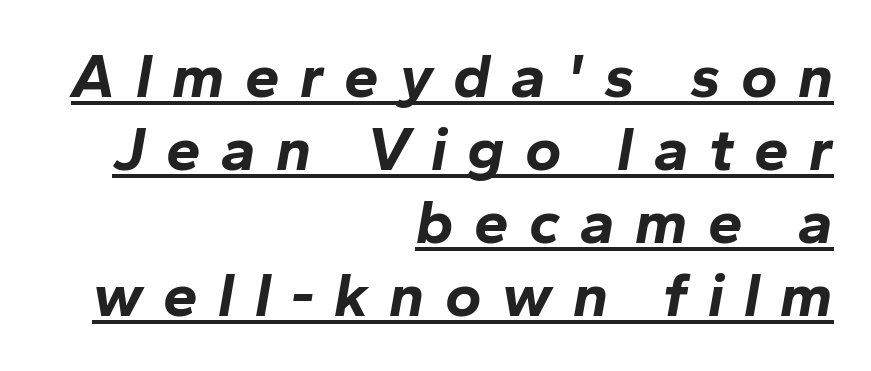
It's the slanting kind of type. Horizontally, the lines are justified to the trailing edge only. The rendering inserts visible extra space after every character. The glyphs have the mass of a bold cut.
